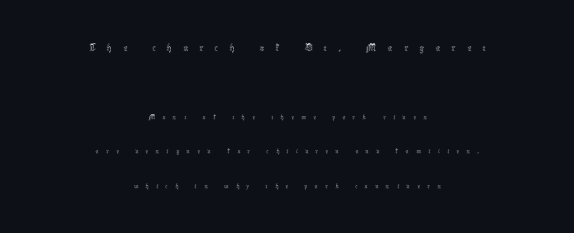
Plain, unruled lines of type. The more generous point size was reserved for the upper chunk. How are the letters spaced? Widely, with obvious added tracking. The font's upright variant was chosen for this text. This rendering uses center alignment, leaving both contours irregular but symmetric.
